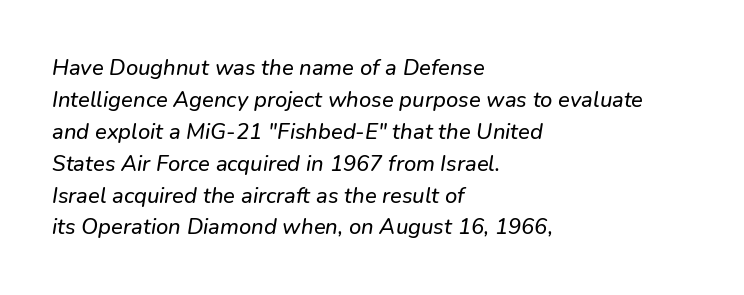
Q: Is the text underlined? A: No.
Q: How is the paragraph aligned? A: Left-aligned.
Q: Is the spacing between letters normal or unusually wide? A: Normal.
Q: Is the spacing between lines tight, normal or loose? A: Normal.
